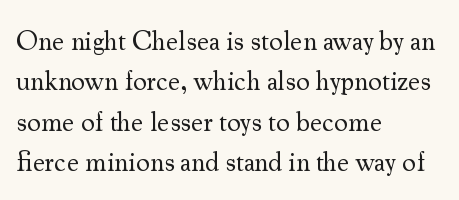
The passage shown stacks its lines at a standard gap. Students, note that the glyphs here touch the page at normal intervals. This reads as an unemphasized weight, regular at the heaviest. Typeset ragged right — the left edge is the straight one. No italicization has been applied; the sample stays upright.
